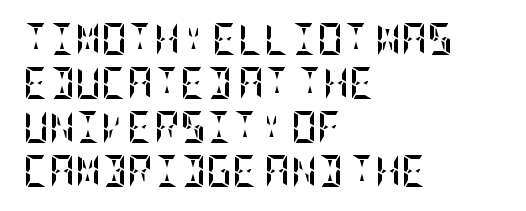
{"italic": "no", "bold": "yes", "weight": "semibold", "width": "condensed", "stroke_contrast": "low", "x_height": "large", "underline": "no", "align": "left", "line_spacing": "normal", "line_spacing_ratio": 1.38, "letter_spacing": "normal", "letter_spacing_em": 0.0, "glyph_px": 32}
